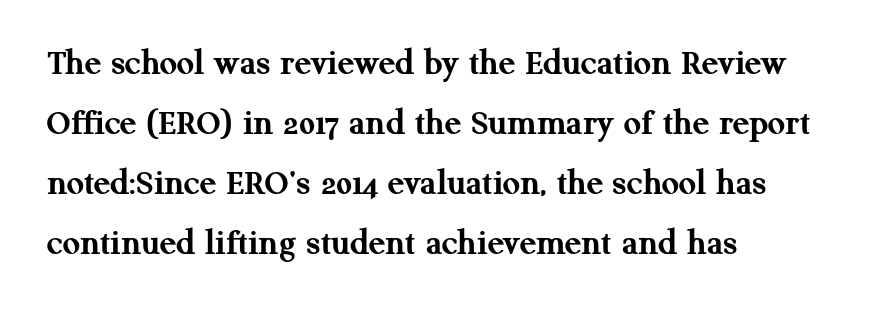
Q: Is the text bold? A: Yes.
Q: Is the text italic (slanted)? A: No, it is upright.
Q: Is the typeface a serif or a sans-serif typeface? A: Serif.
Q: Is the text underlined? A: No.
Q: How is the paragraph aligned? A: Left-aligned.
Q: Is the spacing between letters normal or unusually wide? A: Normal.
Q: Is the spacing between lines tight, normal or loose? A: Normal.
Q: Width (condensed, normal, or wide)? A: Normal.
Q: Stroke contrast? A: Medium.
Q: x-height? A: Medium.
Q: Monospaced? A: No.
